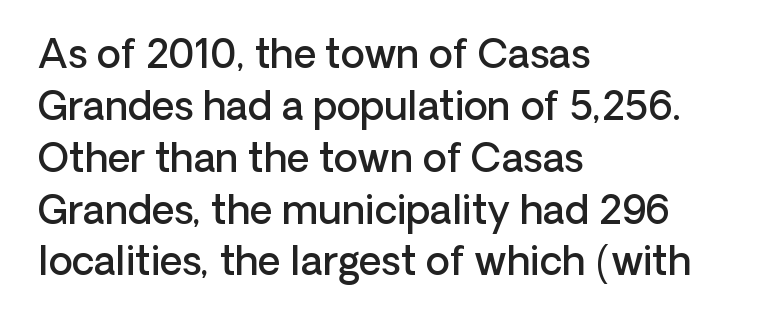
The image shows 39 px semibold sans-serif type, upright; set left-aligned, normal line spacing (1.33x), normal letter spacing, not underlined; low stroke contrast and a medium x-height.
